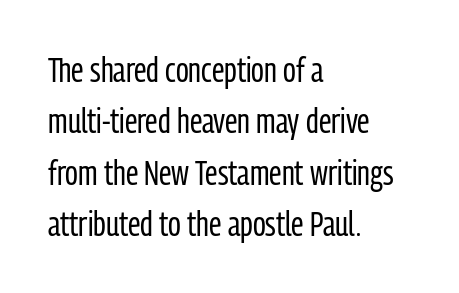
The image shows 35 px regular-weight, condensed sans-serif type, upright; set left-aligned, normal line spacing (1.47x), normal letter spacing, not underlined; low stroke contrast and a medium x-height.
